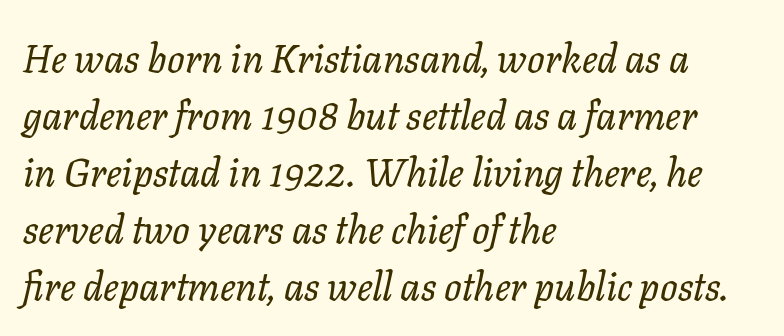
Which margin do the lines hug? The left one — the right edge is uneven. The rendering uses natural spacing where letterforms have individual widths. The face used here is rendered with its standard letterfit. Quick note: italic. Heft: none added — not bold. Type without underlining.
